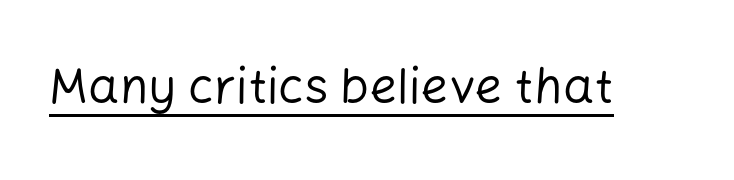
Q: Is the text bold? A: No.
Q: Is the text italic (slanted)? A: No, it is upright.
Q: Is the typeface a serif or a sans-serif typeface? A: Sans-serif.
Q: Is the text underlined? A: Yes.
Q: Is the spacing between letters normal or unusually wide? A: Normal.
Q: Width (condensed, normal, or wide)? A: Normal.
Q: Stroke contrast? A: Low.
Q: x-height? A: Medium.
Q: Monospaced? A: No.
